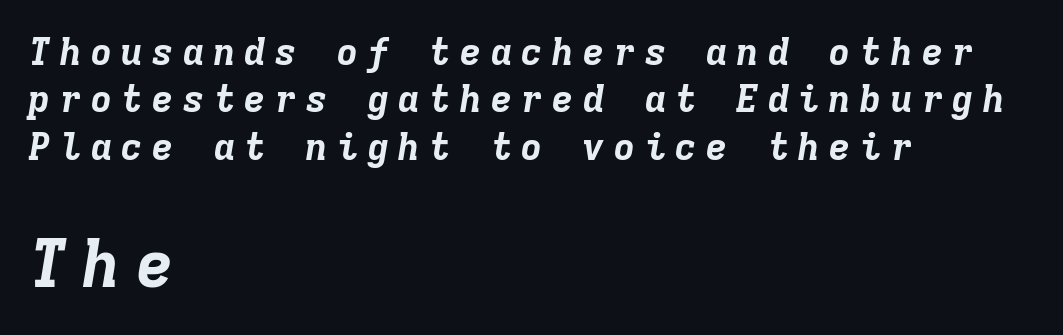
{"italic": "yes", "lean": "right", "slant_degrees": 9, "bold": "yes", "weight": "bold", "width": "normal", "stroke_contrast": "low", "x_height": "medium", "monospaced": "yes", "underline": "no", "align": "left", "line_spacing": "normal", "line_spacing_ratio": 1.25, "letter_spacing": "wide", "letter_spacing_em": 0.21, "larger_block": "second", "size_ratio": 1.74, "glyph_px": 66}
